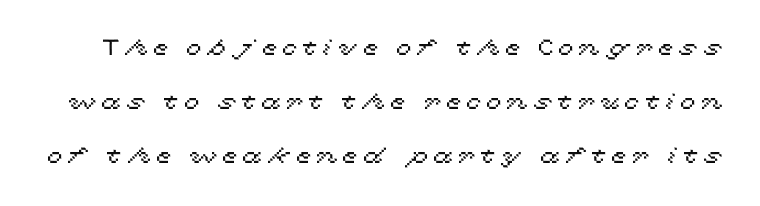
The image shows 22 px text type; set loose line spacing (2.46x), unusually wide letter spacing (+0.24 em), not underlined.
